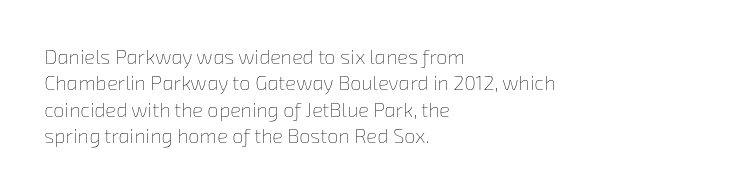
The image shows 20 px text type; set left-aligned, normal line spacing (1.32x), normal letter spacing, not underlined.
